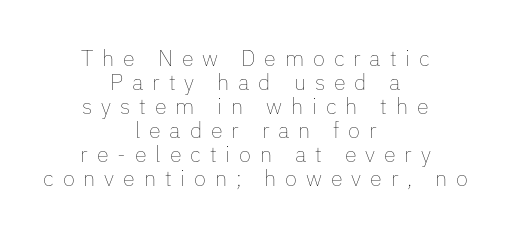
Q: Is the text bold? A: No.
Q: Is the text italic (slanted)? A: No, it is upright.
Q: Is the text underlined? A: No.
Q: How is the paragraph aligned? A: Centered.
Q: Is the spacing between letters normal or unusually wide? A: Unusually wide.
Q: Is the spacing between lines tight, normal or loose? A: Tight.
